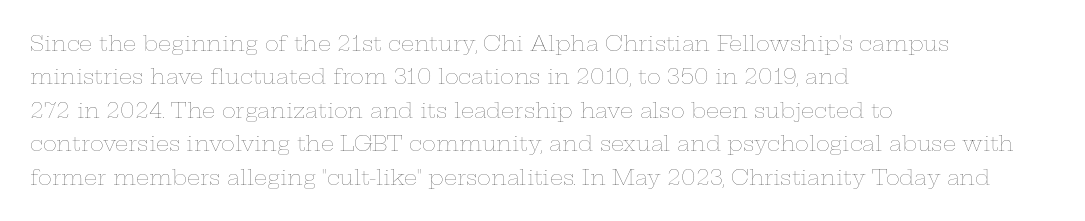
The image shows 21 px text type, upright; set left-aligned, normal line spacing (1.59x), normal letter spacing, not underlined.
